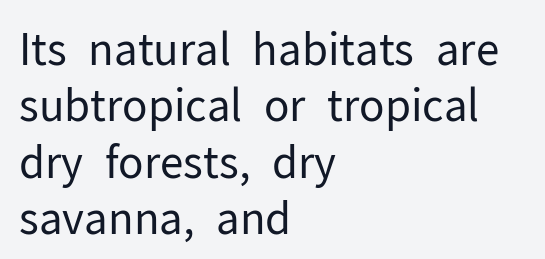
Q: Is the text bold? A: No.
Q: Is the text italic (slanted)? A: No, it is upright.
Q: Is the typeface a serif or a sans-serif typeface? A: Sans-serif.
Q: Is the text underlined? A: No.
Q: How is the paragraph aligned? A: Left-aligned.
Q: Is the spacing between letters normal or unusually wide? A: Normal.
Q: Is the spacing between lines tight, normal or loose? A: Normal.
Q: Width (condensed, normal, or wide)? A: Normal.
Q: Stroke contrast? A: Low.
Q: x-height? A: Medium.
Q: Monospaced? A: No.
